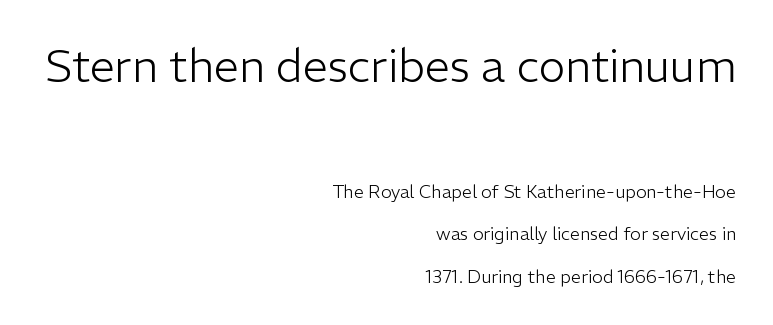
No extra ink here — the face is not bold. Here the designer chose a conventional face with non-uniform glyph widths. Notice how the stems are strictly vertical — no italics here. The words here are not underlined. A student would notice the top passage is typeset larger than what follows. Here the glyphs are tracked normally, forming tight word shapes.
